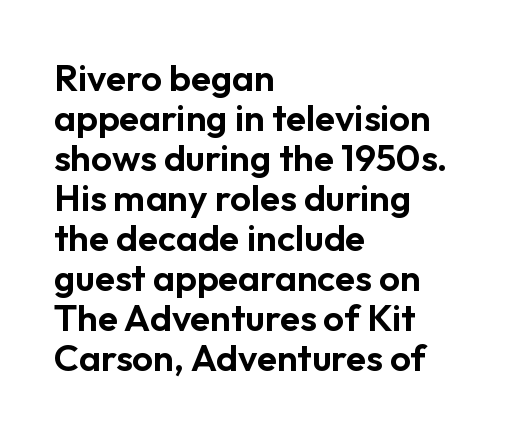
The passage shown is typeset with a sans-serif family. These lines huddle together more closely than default settings would place them. Letters rest on an invisible, unmarked baseline. No extra tracking has been applied to these lines. Do the characters align in a grid? No, the font is proportional.
